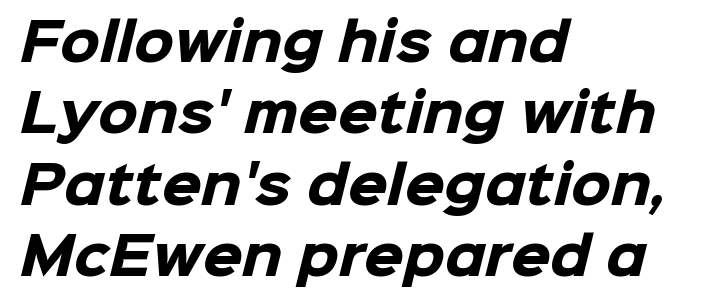
{"serif": "no", "bold": "yes", "weight": "heavy", "width": "normal", "stroke_contrast": "low", "x_height": "medium", "monospaced": "no", "underline": "no", "align": "left", "line_spacing": "normal", "line_spacing_ratio": 1.4, "letter_spacing": "normal", "letter_spacing_em": 0.0, "glyph_px": 51}
